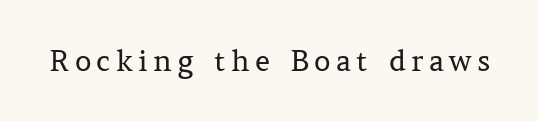
{"serif": "yes", "italic": "no", "bold": "no", "weight": "regular", "width": "normal", "stroke_contrast": "medium", "x_height": "medium", "monospaced": "no", "underline": "no", "glyph_px": 29}
